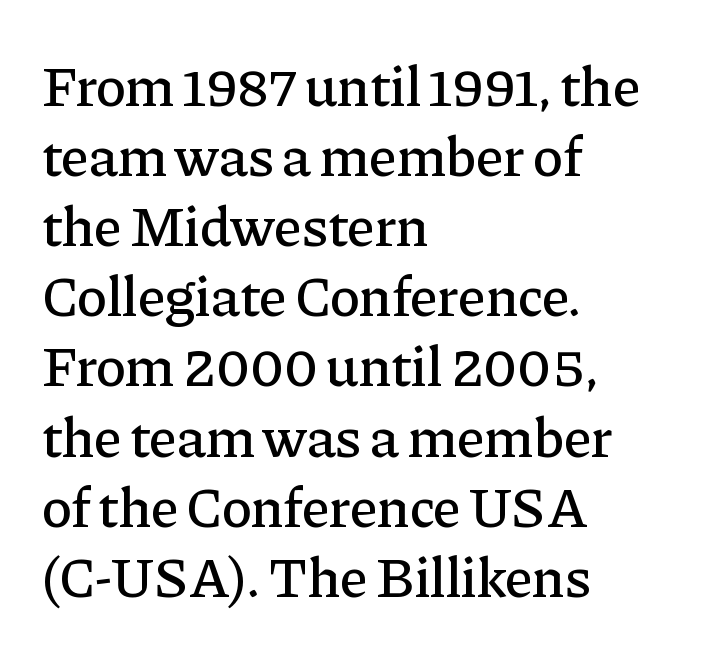
Q: Is the text italic (slanted)? A: No, it is upright.
Q: Is the typeface a serif or a sans-serif typeface? A: Serif.
Q: Is the text underlined? A: No.
Q: How is the paragraph aligned? A: Left-aligned.
Q: Is the spacing between letters normal or unusually wide? A: Normal.
Q: Width (condensed, normal, or wide)? A: Normal.
Q: Stroke contrast? A: Low.
Q: x-height? A: Medium.
Q: Monospaced? A: No.
